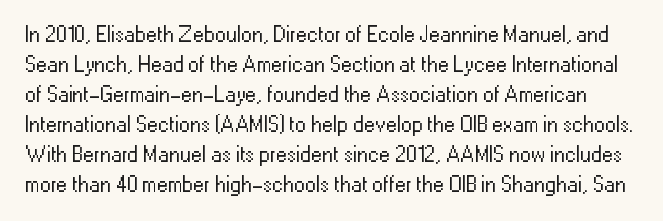
The image shows 22 px text type, upright; set normal line spacing (1.36x), normal letter spacing, not underlined.
